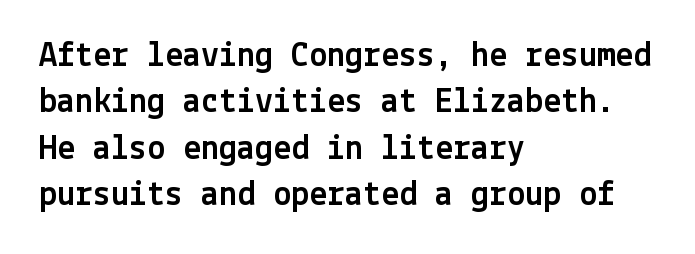
Q: Is the text italic (slanted)? A: No, it is upright.
Q: Is the typeface a serif or a sans-serif typeface? A: Sans-serif.
Q: Is the text underlined? A: No.
Q: How is the paragraph aligned? A: Left-aligned.
Q: Is the spacing between letters normal or unusually wide? A: Normal.
Q: Is the spacing between lines tight, normal or loose? A: Normal.
Q: Width (condensed, normal, or wide)? A: Normal.
Q: x-height? A: Medium.
